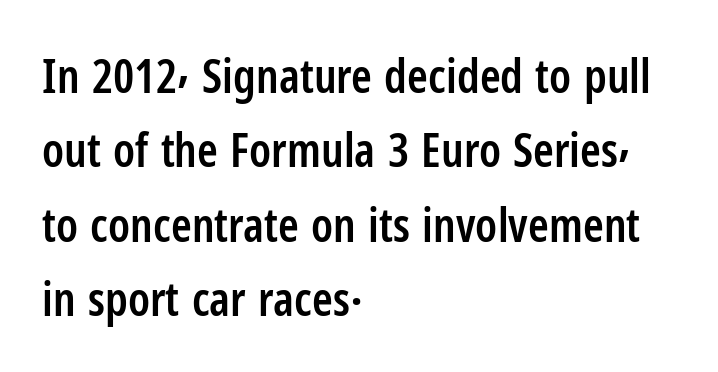
{"serif": "no", "italic": "no", "bold": "semi", "weight": "semibold", "width": "condensed", "stroke_contrast": "low", "x_height": "medium", "monospaced": "no", "underline": "no", "align": "left", "line_spacing": "normal", "line_spacing_ratio": 1.58, "letter_spacing": "normal", "letter_spacing_em": 0.0, "glyph_px": 47}
